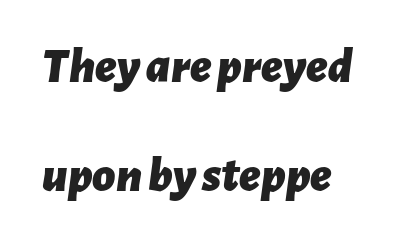
Q: Is the text bold? A: Yes.
Q: Is the text italic (slanted)? A: Yes, it leans right by about 7 degrees.
Q: Is the text underlined? A: No.
Q: Is the spacing between letters normal or unusually wide? A: Normal.
Q: Is the spacing between lines tight, normal or loose? A: Loose.
Q: Width (condensed, normal, or wide)? A: Normal.
Q: Stroke contrast? A: Low.
Q: x-height? A: Medium.
Q: Monospaced? A: No.
